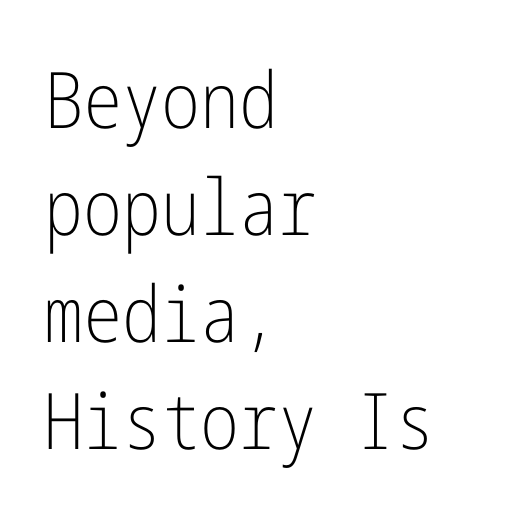
The image shows 78 px light, condensed sans-serif type, upright; set left-aligned, normal line spacing (1.37x), normal letter spacing, not underlined; low stroke contrast and a medium x-height.
